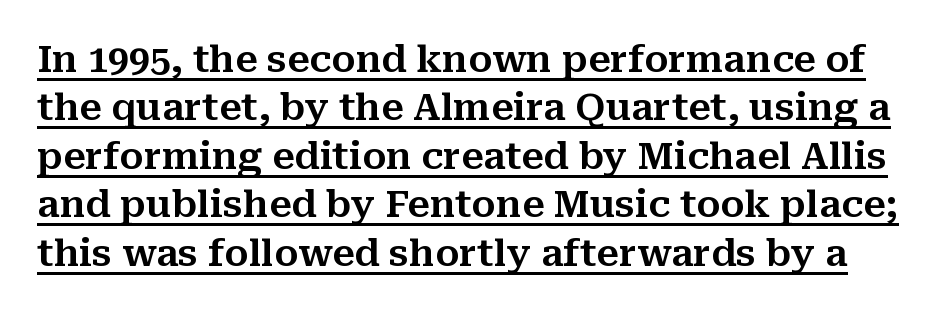
Q: Is the text italic (slanted)? A: No, it is upright.
Q: Is the typeface a serif or a sans-serif typeface? A: Serif.
Q: Is the text underlined? A: Yes.
Q: Is the spacing between letters normal or unusually wide? A: Normal.
Q: Is the spacing between lines tight, normal or loose? A: Normal.
Q: Width (condensed, normal, or wide)? A: Normal.
Q: Stroke contrast? A: Medium.
Q: x-height? A: Medium.
Q: Monospaced? A: No.
